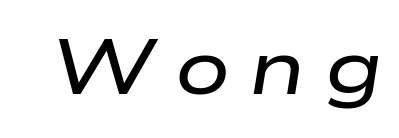
The image shows 77 px wide type, italic (leaning right); set unusually wide letter spacing (+0.25 em), not underlined; low stroke contrast and a medium x-height.
